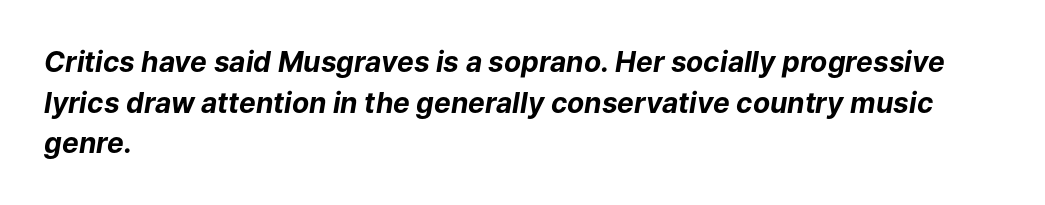
The image shows 28 px bold type, italic (leaning right); set left-aligned, normal line spacing (1.45x), normal letter spacing, not underlined; low stroke contrast and a medium x-height.
